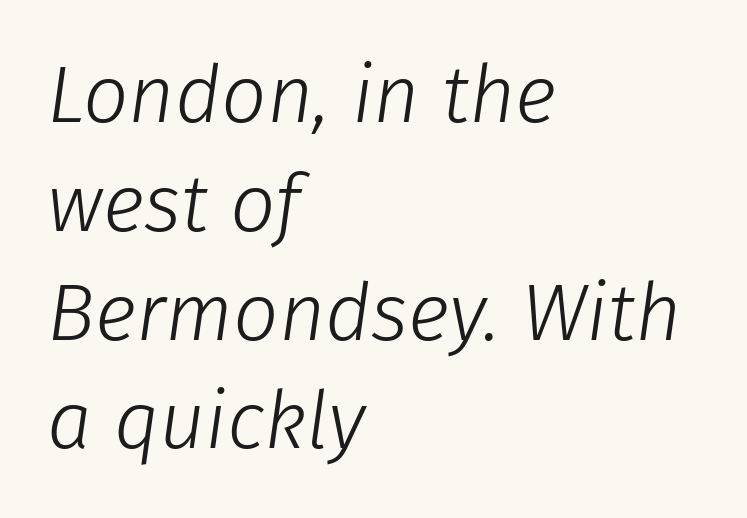
{"italic": "yes", "lean": "right", "slant_degrees": 8, "bold": "no", "weight": "light", "width": "normal", "stroke_contrast": "low", "x_height": "medium", "monospaced": "no", "underline": "no", "align": "left", "line_spacing": "normal", "line_spacing_ratio": 1.36, "letter_spacing": "normal", "letter_spacing_em": 0.0, "glyph_px": 80}
